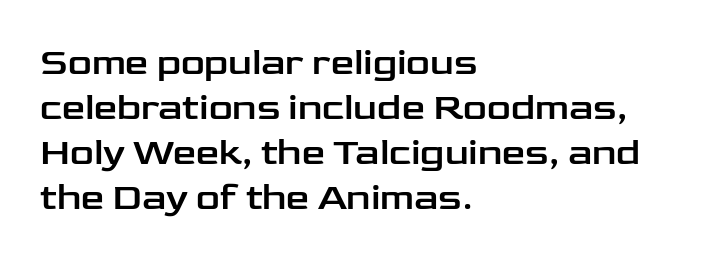
{"serif": "no", "italic": "no", "width": "wide", "stroke_contrast": "low", "x_height": "medium", "monospaced": "no", "underline": "no", "align": "left", "line_spacing_ratio": 1.22, "letter_spacing": "normal", "letter_spacing_em": 0.0, "glyph_px": 37}
